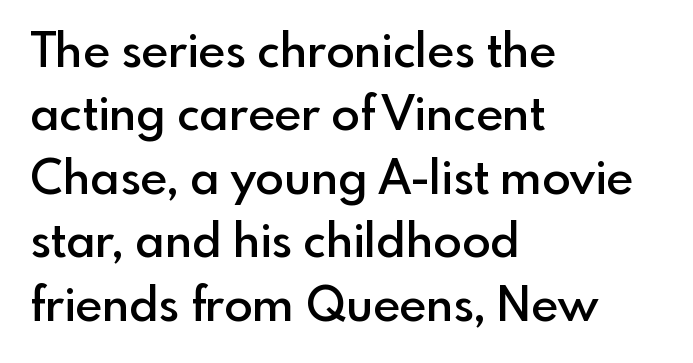
Quick note: not italic, upright. Rows of type keep a routine distance in the vertical direction. These lines are set flush left with a ragged right edge. The face used here is rendered with its standard letterfit.
